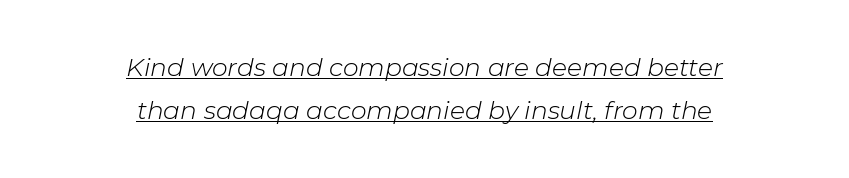
The image shows 25 px text type, italic (leaning right); set centered, line spacing 1.74x, normal letter spacing, underlined.
